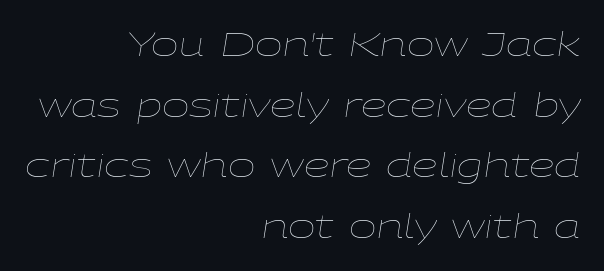
Q: Is the text bold? A: No.
Q: Is the text italic (slanted)? A: Yes, it leans right by about 9 degrees.
Q: Is the text underlined? A: No.
Q: How is the paragraph aligned? A: Right-aligned.
Q: Is the spacing between letters normal or unusually wide? A: Normal.
Q: Width (condensed, normal, or wide)? A: Wide.
Q: Stroke contrast? A: Low.
Q: x-height? A: Medium.
Q: Monospaced? A: No.
